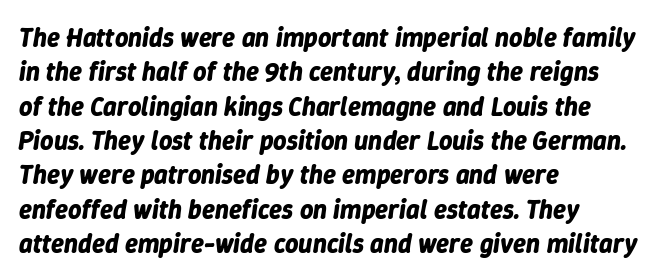
Q: Is the text bold? A: Yes.
Q: Is the text italic (slanted)? A: Yes, it leans right by about 9 degrees.
Q: Is the text underlined? A: No.
Q: How is the paragraph aligned? A: Left-aligned.
Q: Is the spacing between letters normal or unusually wide? A: Normal.
Q: Is the spacing between lines tight, normal or loose? A: Normal.
